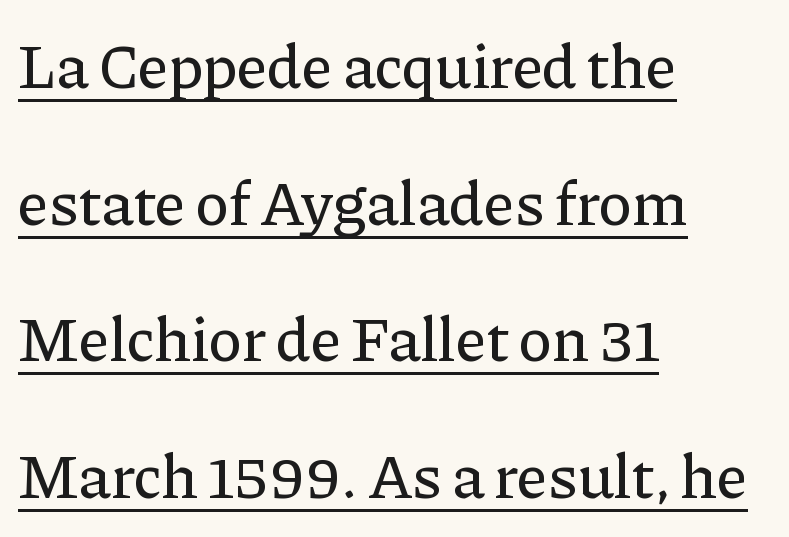
The image shows 63 px serif type, upright; set left-aligned, loose line spacing (2.17x), normal letter spacing, underlined; low stroke contrast and a medium x-height.
